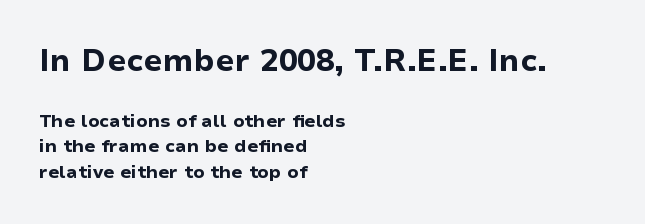
{"serif": "no", "italic": "no", "bold": "yes", "weight": "bold", "width": "normal", "stroke_contrast": "low", "x_height": "medium", "monospaced": "no", "underline": "no", "align": "left", "line_spacing": "normal", "line_spacing_ratio": 1.42, "letter_spacing": "normal", "letter_spacing_em": 0.0, "larger_block": "first", "size_ratio": 1.72, "glyph_px": 31}
